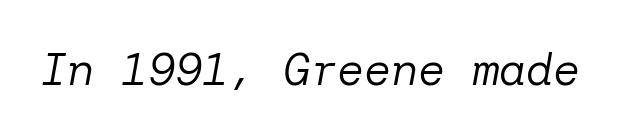
Letter spacing: default. Weight: regular or lighter. The area under the type is left untouched. Yep, that's italic — everything's leaning.
